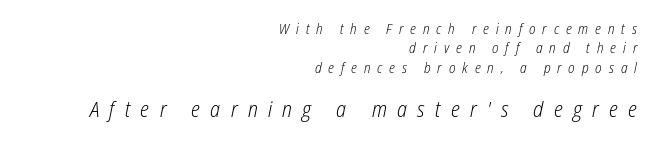
Look at the glyph heights: the lower group is clearly the bigger setting. Is the letter spacing exaggerated? Yes — the characters are pushed far apart. Each line ends at the same right margin while the left side varies. This sample keeps an unexceptional amount of space between lines. The face looks like a standard text weight, possibly lighter. The passage shown leans; its letterforms are oblique.
